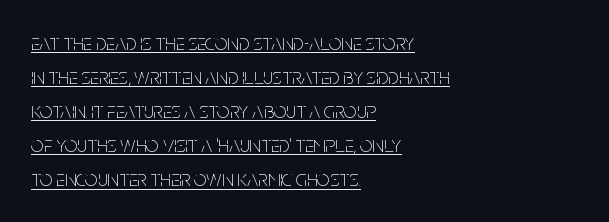
Q: Is the text bold? A: No.
Q: Is the text italic (slanted)? A: No, it is upright.
Q: Is the text underlined? A: Yes.
Q: How is the paragraph aligned? A: Left-aligned.
Q: Is the spacing between letters normal or unusually wide? A: Normal.
Q: Is the spacing between lines tight, normal or loose? A: Normal.
